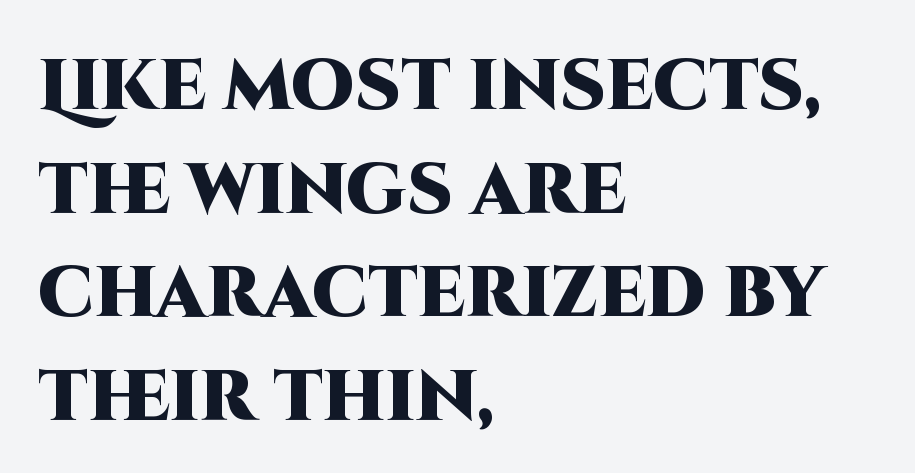
The image shows 71 px heavy sans-serif type, upright; set left-aligned, normal line spacing (1.46x), normal letter spacing, not underlined; high stroke contrast and a large x-height.
